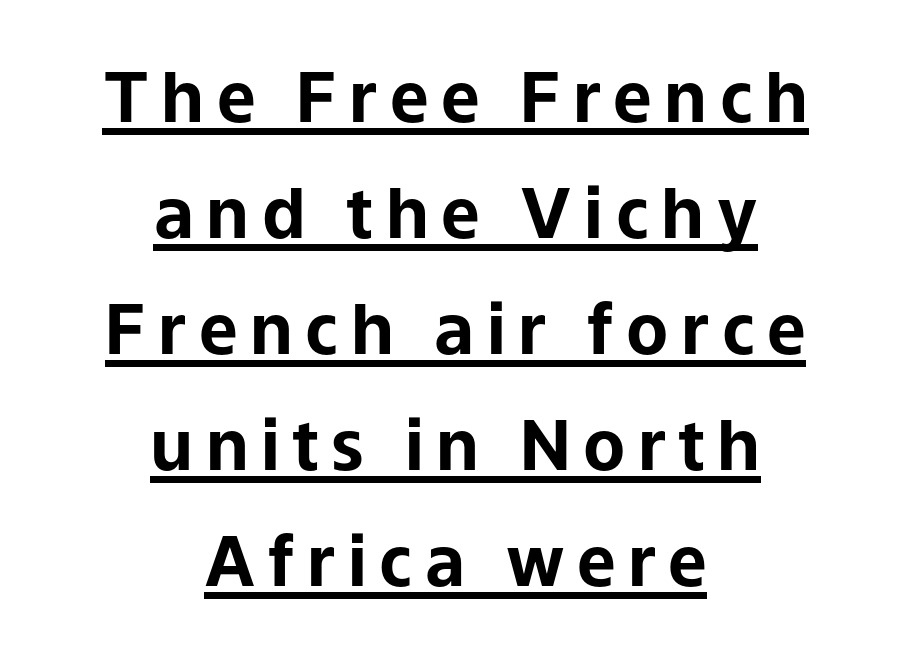
Baseline-to-baseline distance is the conventional proportion of letter height. Every character sits straight up, as roman type does. Nope, no serifs anywhere on these letters. Each letter keeps its own natural width here, so spacing adapts to shape. Pretty heavy lettering here — definitely bold. Beneath each row of characters lies a ruled line.
